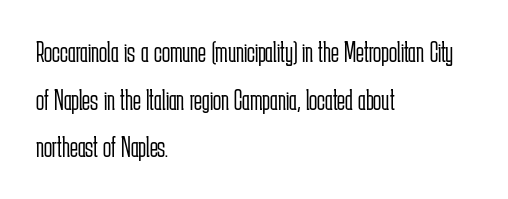
The image shows 30 px light, condensed sans-serif type, upright; set left-aligned, normal line spacing (1.59x), normal letter spacing, not underlined; low stroke contrast and a medium x-height.
